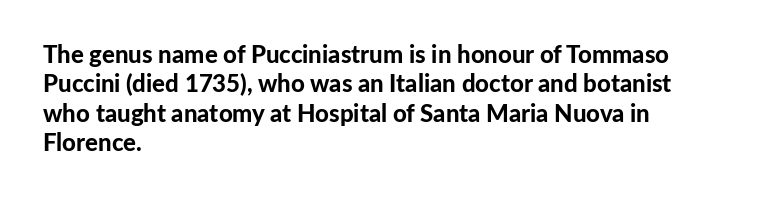
{"italic": "no", "bold": "yes", "underline": "no", "align": "left", "line_spacing_ratio": 1.22, "letter_spacing": "normal", "letter_spacing_em": 0.0, "glyph_px": 24}
